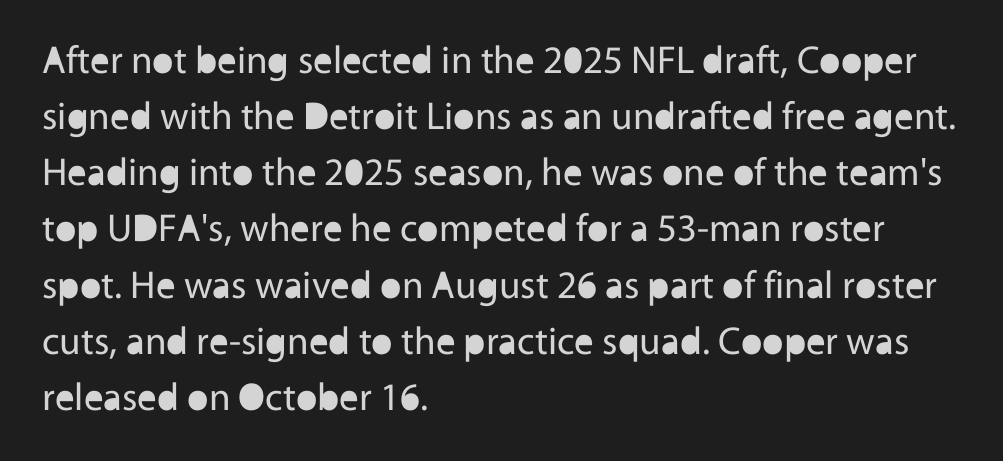
The image shows 39 px regular-weight sans-serif type, upright; set left-aligned, normal line spacing (1.44x), normal letter spacing, not underlined; a medium x-height.
